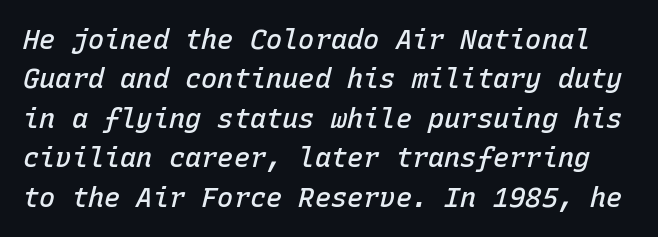
Q: Is the text bold? A: Semi-bold.
Q: Is the text italic (slanted)? A: Yes, it leans right by about 15 degrees.
Q: Is the text underlined? A: No.
Q: Is the spacing between letters normal or unusually wide? A: Normal.
Q: Is the spacing between lines tight, normal or loose? A: Normal.
